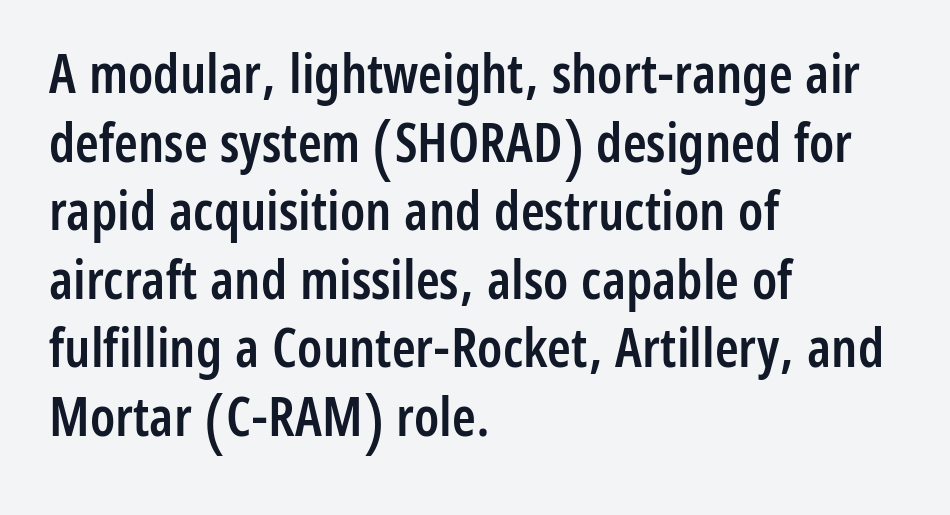
Q: Is the text bold? A: Semi-bold.
Q: Is the text italic (slanted)? A: No, it is upright.
Q: Is the typeface a serif or a sans-serif typeface? A: Sans-serif.
Q: Is the text underlined? A: No.
Q: How is the paragraph aligned? A: Left-aligned.
Q: Is the spacing between letters normal or unusually wide? A: Normal.
Q: Is the spacing between lines tight, normal or loose? A: Normal.
Q: Width (condensed, normal, or wide)? A: Condensed.
Q: Stroke contrast? A: Low.
Q: x-height? A: Medium.
Q: Monospaced? A: No.
